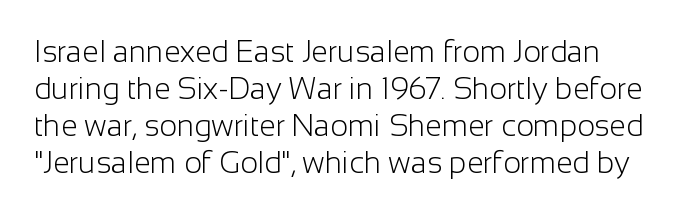
The rendering uses natural spacing where letterforms have individual widths. The typography opts for an upright posture over an oblique one. Words appear dense and cohesive because spacing is normal. Beneath every word, the page is bare.
